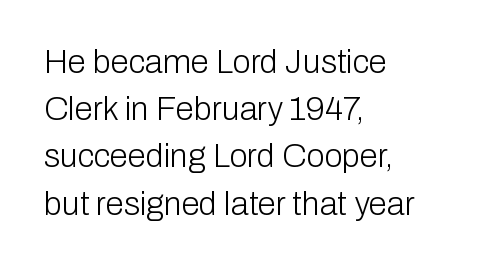
The letters carry no serifs — their stems end cleanly without finishing strokes. Each line starts at the same left margin while the right side varies. Compared with typical paragraphs, the rows here are spaced about the same. The lettering stays uniformly vertical, giving the passage a roman look. Note the varied advance widths — an 'i' is clearly narrower than an 'm'. You could call the tracking neutral — neither tight nor loose.
